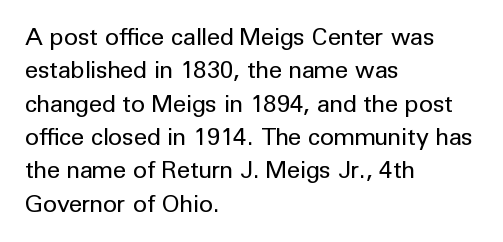
{"italic": "no", "bold": "no", "underline": "no", "align": "left", "line_spacing": "normal", "line_spacing_ratio": 1.39, "letter_spacing": "normal", "letter_spacing_em": 0.0, "glyph_px": 24}
